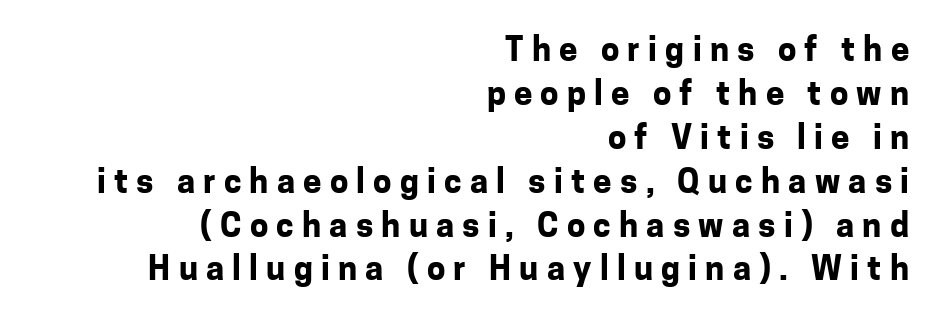
The image shows 33 px bold sans-serif type, upright; set right-aligned, normal line spacing (1.33x), unusually wide letter spacing (+0.25 em), not underlined; low stroke contrast and a medium x-height.
